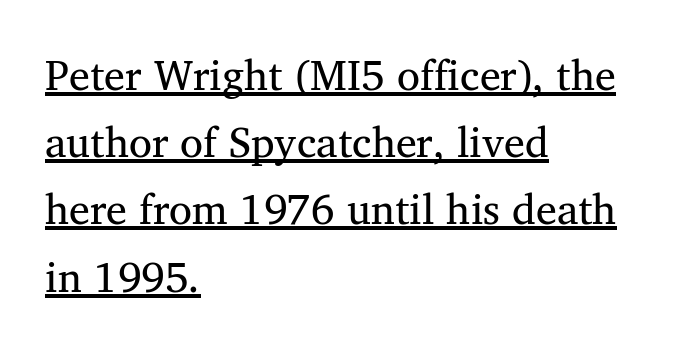
Layout note: lines flush left. Ink coverage per letter is moderate at most. These characters rest on top of a visible drawn line. Note the varied advance widths — an 'i' is clearly narrower than an 'm'. Spacing between characters is what you'd get straight out of the box. Unlike a clean sans, this face finishes its strokes with serifs.
